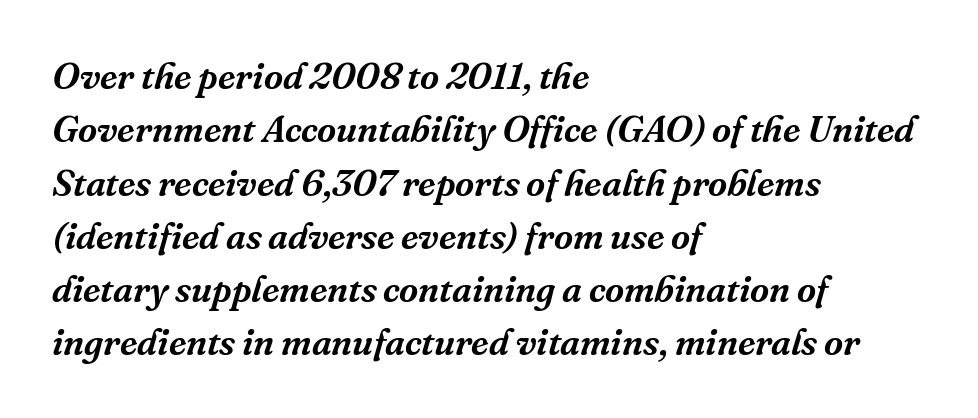
The face used here is seriffed, in the tradition of book romans. Spacing verdict: proportional, widths tailored to each character. Default kerning and tracking; the words read as compact shapes. No word sits above an underline. In terms of leading, this rendering sits right in the middle. Yep, that's italic — everything's leaning.
